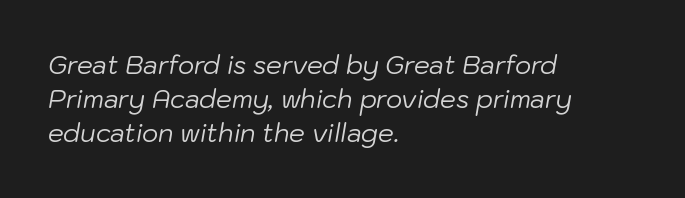
Q: Is the text bold? A: No.
Q: Is the text italic (slanted)? A: Yes, it leans right by about 10 degrees.
Q: Is the text underlined? A: No.
Q: How is the paragraph aligned? A: Left-aligned.
Q: Is the spacing between letters normal or unusually wide? A: Normal.
Q: Is the spacing between lines tight, normal or loose? A: Normal.
